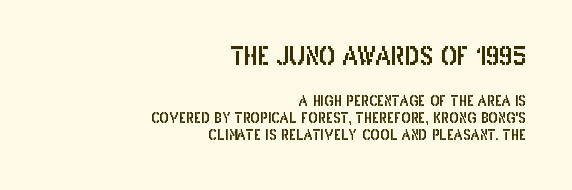
If you drew a line through each stem, it would be perfectly vertical. Visually the block forms a straight wall on the right and a jagged coastline on the left. Short note: letters normally spaced. Unmarked baselines from the first word to the last. Caption: upper text group enlarged, lower text group reduced.
